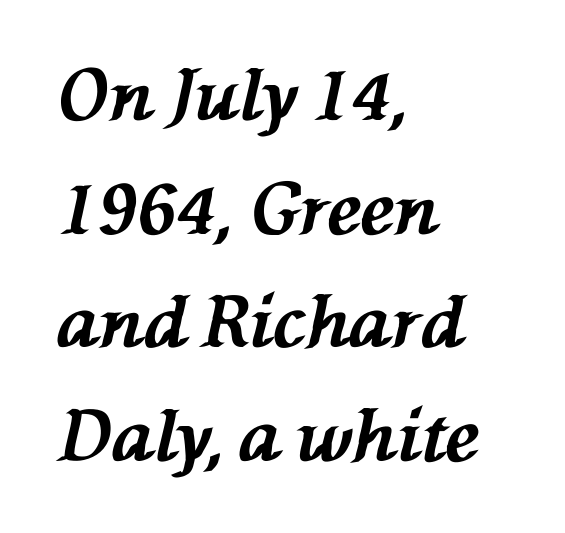
The image shows 71 px bold type, italic (leaning left); set left-aligned, normal line spacing (1.6x), normal letter spacing, not underlined; medium stroke contrast and a medium x-height.
